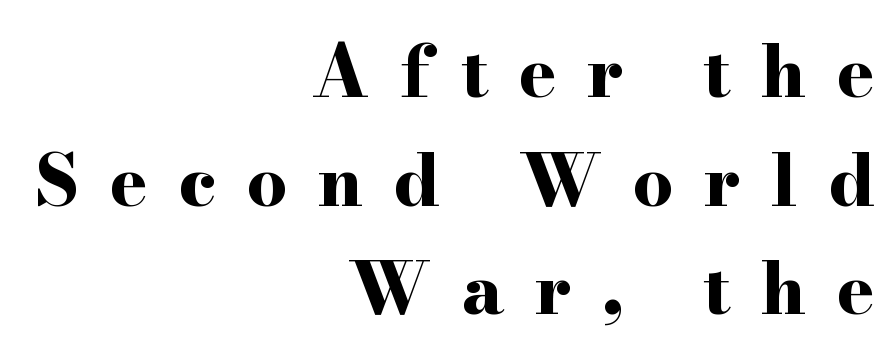
The image shows 71 px bold, wide serif type, upright; set right-aligned, normal line spacing (1.53x), unusually wide letter spacing (+0.43 em), not underlined; high stroke contrast and a small x-height.
